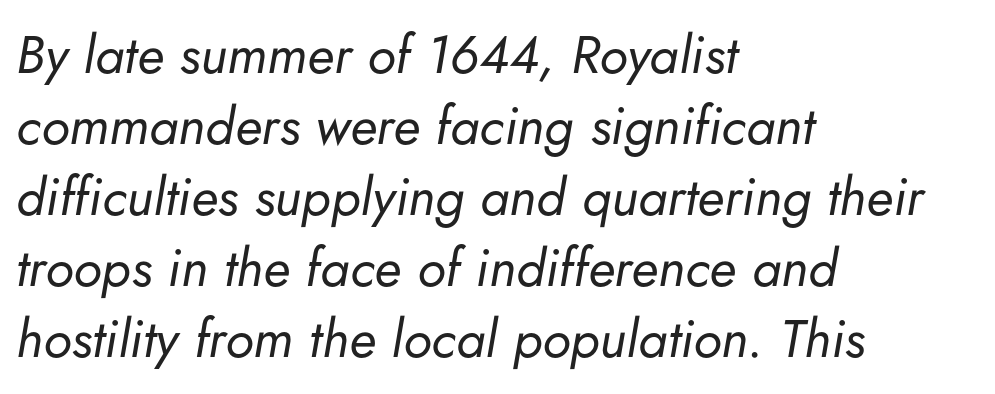
The image shows 53 px regular-weight type, italic (leaning right); set left-aligned, normal line spacing (1.34x), normal letter spacing, not underlined; low stroke contrast and a small x-height.
